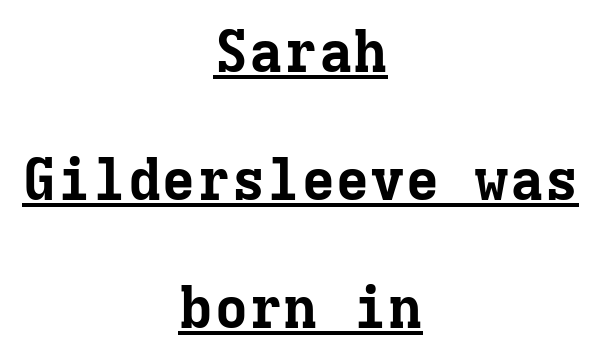
Q: Is the text bold? A: Yes.
Q: Is the text italic (slanted)? A: No, it is upright.
Q: Is the typeface a serif or a sans-serif typeface? A: Serif.
Q: Is the text underlined? A: Yes.
Q: How is the paragraph aligned? A: Centered.
Q: Is the spacing between letters normal or unusually wide? A: Normal.
Q: Is the spacing between lines tight, normal or loose? A: Loose.
Q: Width (condensed, normal, or wide)? A: Normal.
Q: Stroke contrast? A: Low.
Q: x-height? A: Medium.
Q: Monospaced? A: Yes.
